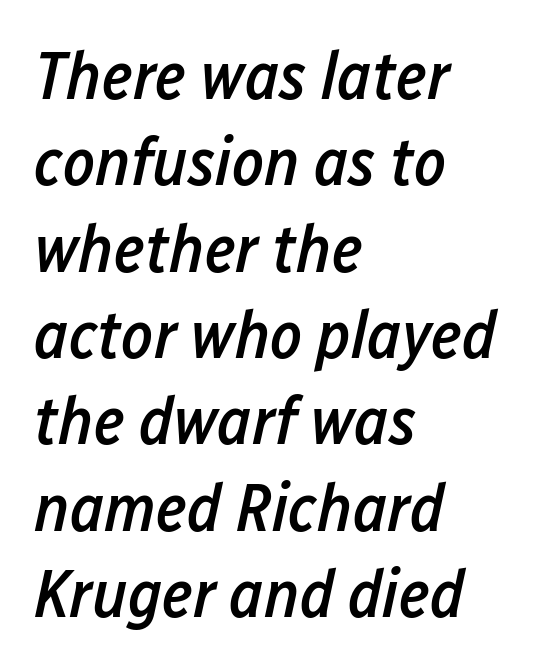
The letters sit at their default tracking, neither squeezed nor spread. The text carries the slant typical of an italic or oblique font. The passage shown is typed in a proportional face where columns would drift. The lines sit at an ordinary, default distance from one another. No word sits above an underline.
